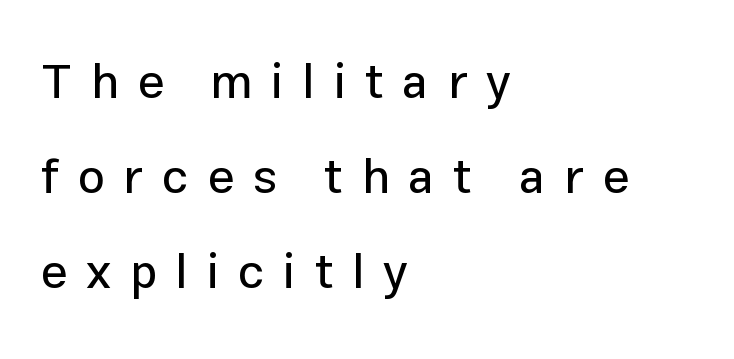
{"serif": "no", "italic": "no", "width": "normal", "stroke_contrast": "low", "x_height": "medium", "monospaced": "no", "underline": "no", "align": "left", "line_spacing": "loose", "line_spacing_ratio": 1.98, "letter_spacing": "wide", "letter_spacing_em": 0.39, "glyph_px": 48}
